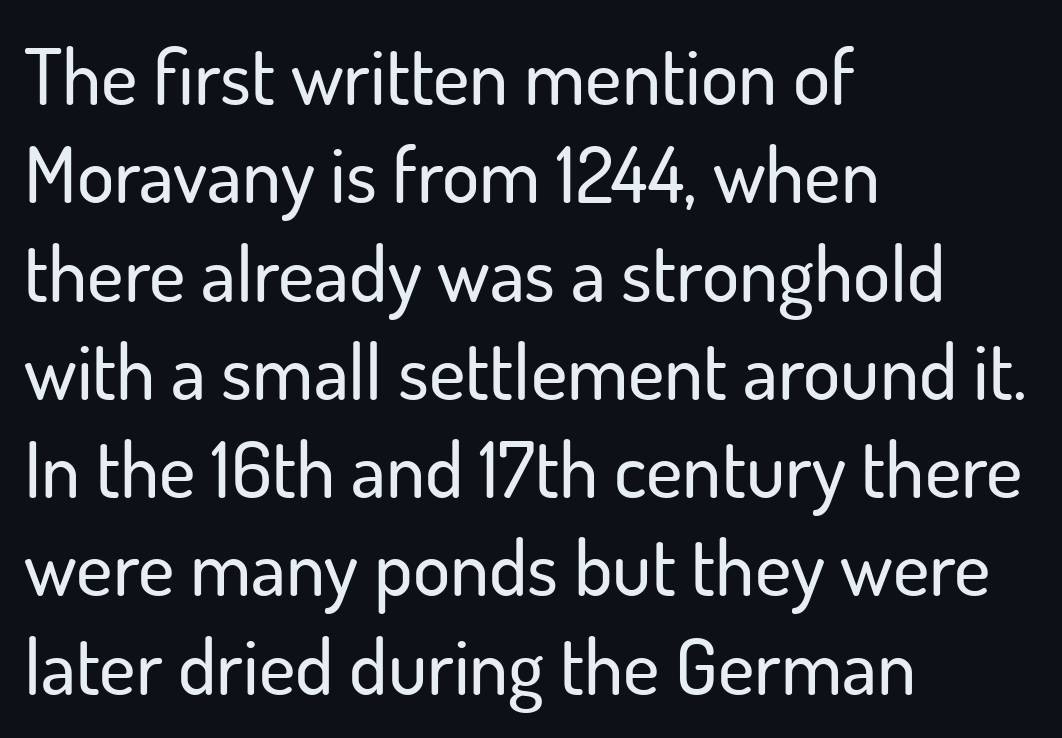
The image shows 78 px sans-serif type, upright; set left-aligned, normal line spacing (1.26x), normal letter spacing, not underlined; low stroke contrast and a small x-height.
